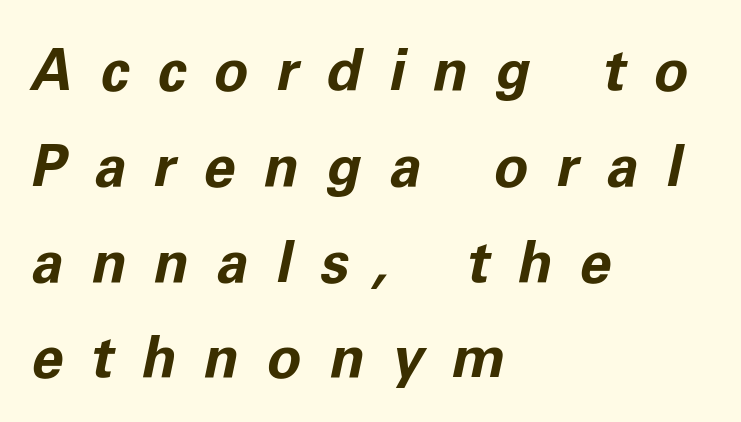
Unmarked baselines from the first word to the last. How heavy is the stroke? Heavy — this is a bold. When letters slant like this, we call the style italic. The passage shown has open, widely tracked lettering throughout.
